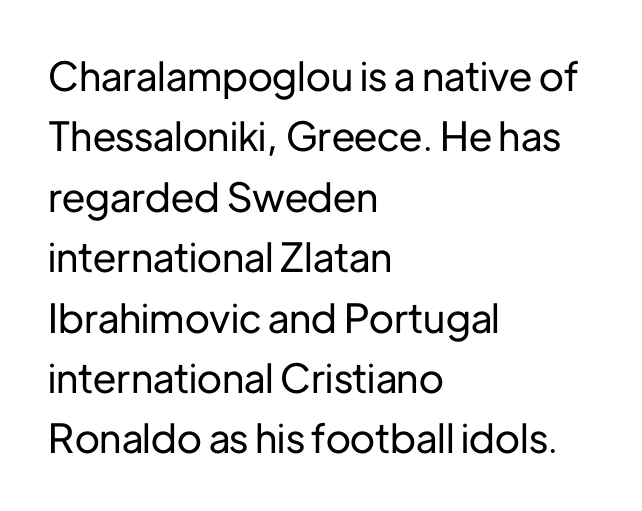
Is the block centered? No — it sits flush against the left margin. Has an underline been added? It has not. Students, observe: this is what conventionally led text looks like. Proportional: the letters do not fall into vertical columns. No italicization has been applied; the sample stays upright.
